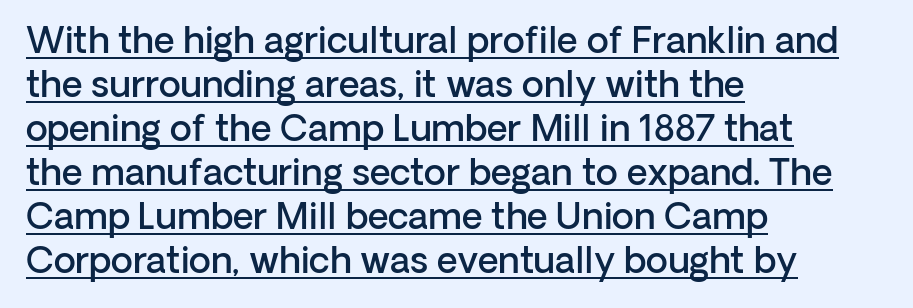
Q: Is the text bold? A: Semi-bold.
Q: Is the text italic (slanted)? A: No, it is upright.
Q: Is the typeface a serif or a sans-serif typeface? A: Sans-serif.
Q: Is the text underlined? A: Yes.
Q: How is the paragraph aligned? A: Left-aligned.
Q: Is the spacing between letters normal or unusually wide? A: Normal.
Q: Width (condensed, normal, or wide)? A: Normal.
Q: Stroke contrast? A: Low.
Q: x-height? A: Medium.
Q: Monospaced? A: No.
